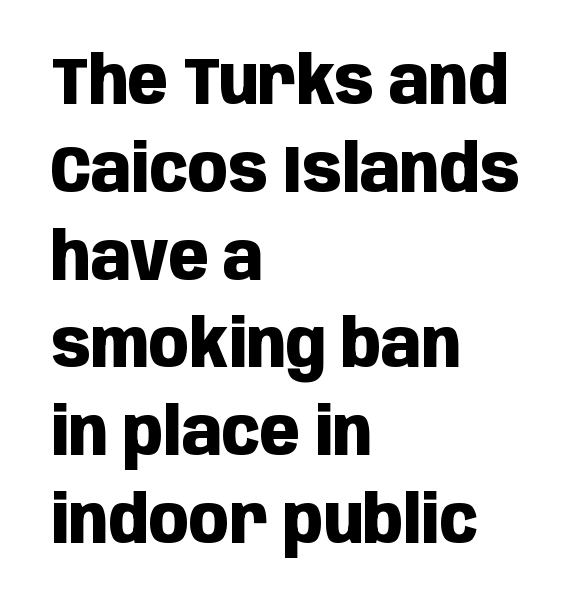
{"serif": "no", "italic": "no", "bold": "yes", "weight": "heavy", "width": "condensed", "stroke_contrast": "low", "x_height": "large", "monospaced": "no", "underline": "no", "align": "left", "line_spacing": "normal", "line_spacing_ratio": 1.33, "letter_spacing": "normal", "letter_spacing_em": 0.0, "glyph_px": 66}
